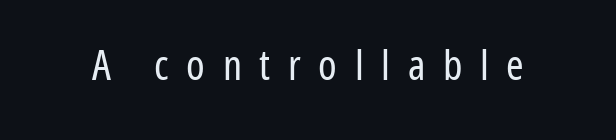
{"serif": "no", "italic": "no", "bold": "no", "weight": "regular", "width": "condensed", "stroke_contrast": "low", "x_height": "medium", "monospaced": "no", "underline": "no", "letter_spacing": "wide", "letter_spacing_em": 0.42, "glyph_px": 42}
